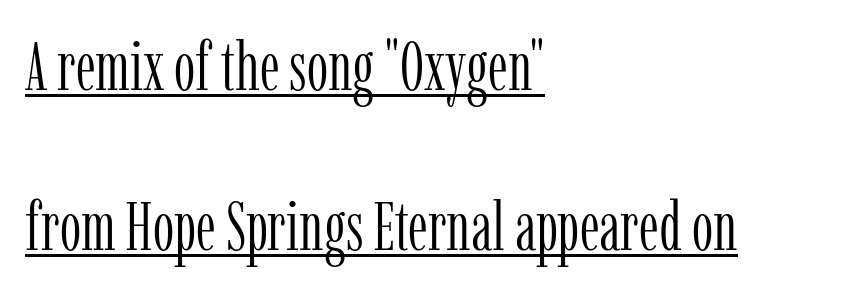
The image shows 68 px light, condensed serif type, upright; set left-aligned, loose line spacing (2.36x), normal letter spacing, underlined; low stroke contrast and a medium x-height.
